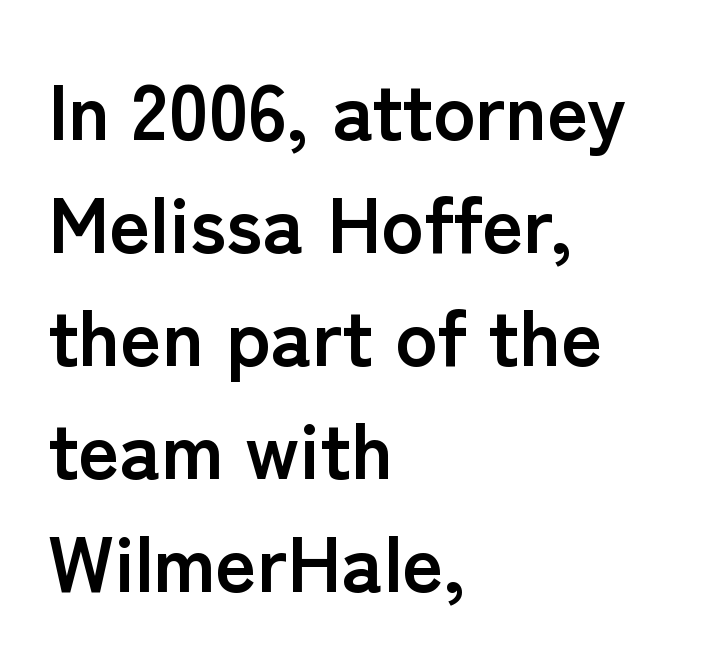
{"serif": "no", "italic": "no", "bold": "yes", "weight": "semibold", "width": "normal", "stroke_contrast": "low", "x_height": "medium", "monospaced": "no", "underline": "no", "align": "left", "line_spacing": "normal", "line_spacing_ratio": 1.43, "letter_spacing": "normal", "letter_spacing_em": 0.0, "glyph_px": 79}
